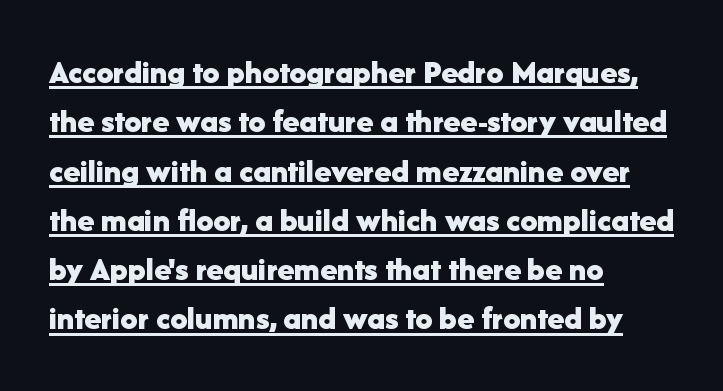
The image shows 34 px bold sans-serif type, upright; set left-aligned, normal line spacing (1.45x), normal letter spacing, underlined; low stroke contrast and a medium x-height.
